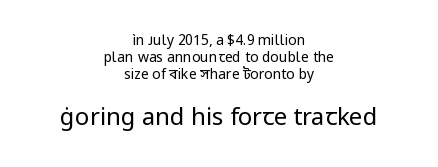
{"italic": "no", "bold": "no", "underline": "no", "align": "center", "line_spacing_ratio": 1.2, "letter_spacing": "normal", "letter_spacing_em": 0.0, "larger_block": "second", "size_ratio": 1.71, "glyph_px": 24}
